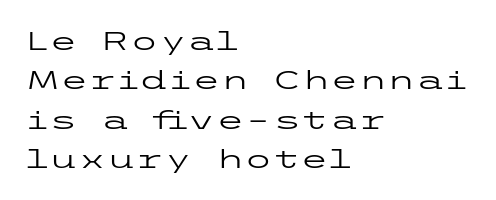
The image shows 26 px text type, upright; set left-aligned, normal line spacing (1.51x), normal letter spacing, not underlined.
